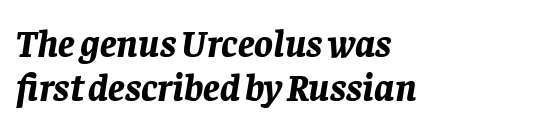
The image shows 39 px bold type, italic (leaning right); set left-aligned, tight line spacing (1.12x), normal letter spacing, not underlined; low stroke contrast and a large x-height.
